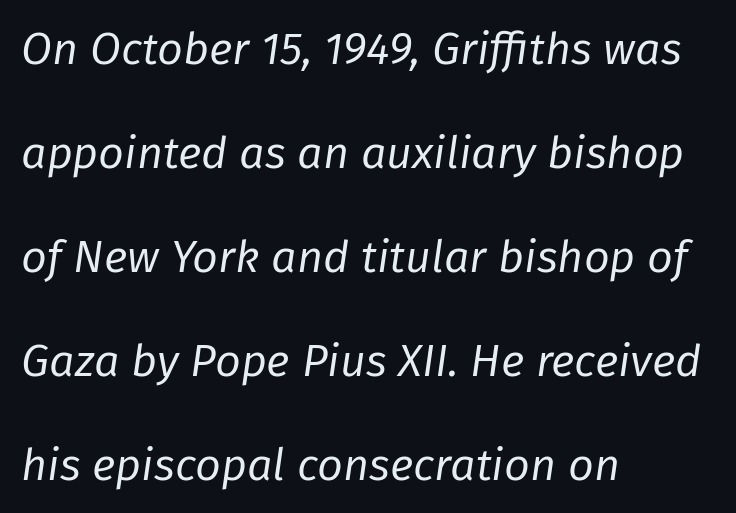
The passage shown is not bold in any degree. The rendering uses a large line-height, opening up the rows. Would a proofreader flag this as italicized? Yes. The paragraph has a hard left edge and a soft right edge.
